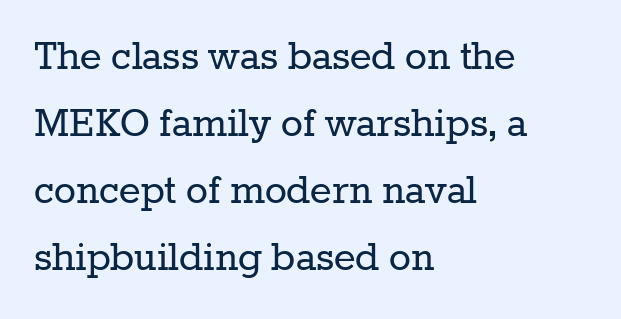
{"serif": "yes", "italic": "no", "bold": "no", "weight": "regular", "width": "normal", "stroke_contrast": "low", "x_height": "medium", "monospaced": "no", "underline": "no", "align": "left", "line_spacing": "normal", "line_spacing_ratio": 1.46, "letter_spacing": "normal", "letter_spacing_em": 0.0, "glyph_px": 46}
